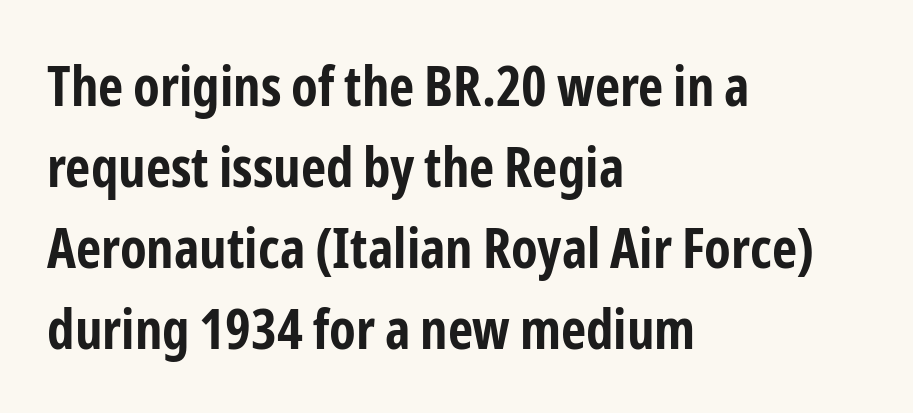
{"serif": "no", "italic": "no", "bold": "yes", "weight": "bold", "width": "condensed", "stroke_contrast": "low", "x_height": "medium", "monospaced": "no", "underline": "no", "align": "left", "line_spacing": "normal", "line_spacing_ratio": 1.47, "letter_spacing": "normal", "letter_spacing_em": 0.0, "glyph_px": 55}
